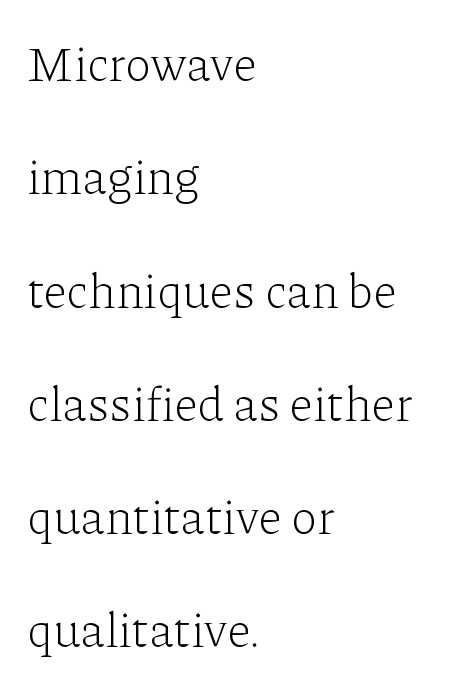
Q: Is the text bold? A: No.
Q: Is the text italic (slanted)? A: No, it is upright.
Q: Is the typeface a serif or a sans-serif typeface? A: Serif.
Q: Is the text underlined? A: No.
Q: How is the paragraph aligned? A: Left-aligned.
Q: Is the spacing between letters normal or unusually wide? A: Normal.
Q: Is the spacing between lines tight, normal or loose? A: Loose.
Q: Width (condensed, normal, or wide)? A: Normal.
Q: Stroke contrast? A: Low.
Q: x-height? A: Medium.
Q: Monospaced? A: No.
